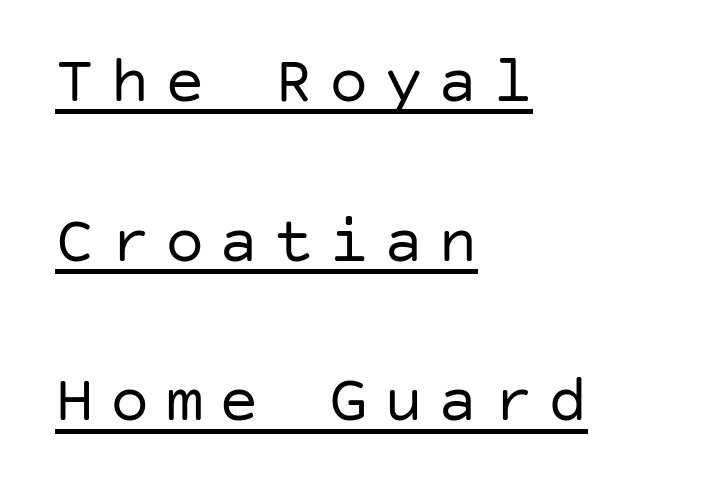
{"serif": "no", "italic": "no", "bold": "no", "weight": "regular", "width": "normal", "stroke_contrast": "low", "x_height": "large", "underline": "yes", "align": "left", "line_spacing": "loose", "line_spacing_ratio": 2.42, "letter_spacing": "wide", "letter_spacing_em": 0.23, "glyph_px": 66}
